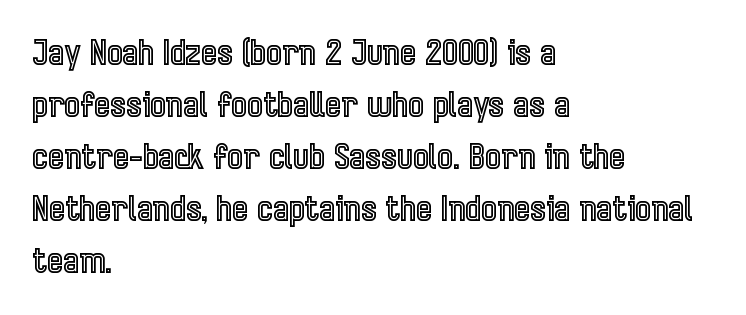
{"italic": "no", "width": "condensed", "x_height": "medium", "monospaced": "no", "underline": "no", "align": "left", "line_spacing": "normal", "line_spacing_ratio": 1.53, "letter_spacing": "normal", "letter_spacing_em": 0.0, "glyph_px": 34}
